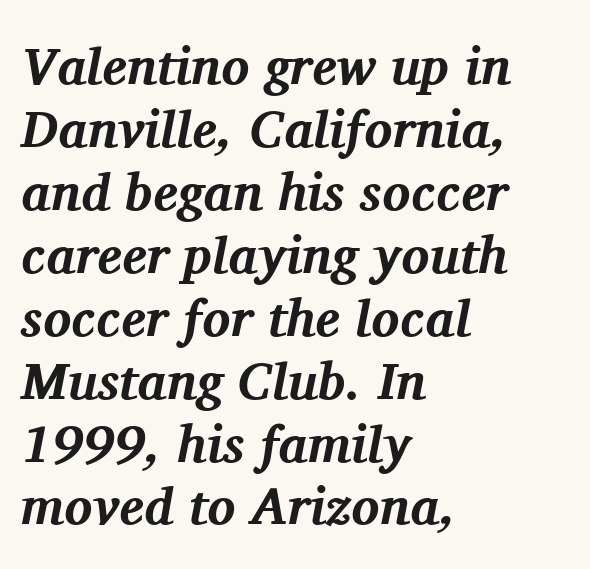
Q: Is the text bold? A: Yes.
Q: Is the text italic (slanted)? A: Yes, it leans right by about 11 degrees.
Q: Is the typeface a serif or a sans-serif typeface? A: Serif.
Q: Is the text underlined? A: No.
Q: How is the paragraph aligned? A: Left-aligned.
Q: Is the spacing between letters normal or unusually wide? A: Normal.
Q: Width (condensed, normal, or wide)? A: Normal.
Q: Stroke contrast? A: Medium.
Q: x-height? A: Medium.
Q: Monospaced? A: No.
